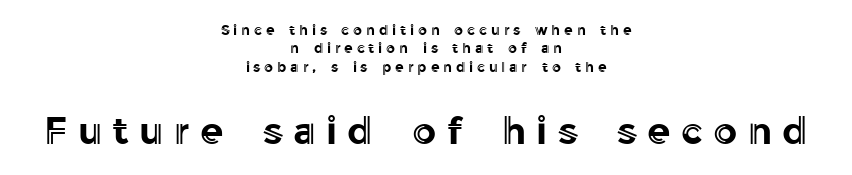
The image shows 38 px text type, upright; set centered, normal line spacing (1.32x), unusually wide letter spacing (+0.27 em), not underlined; the second (bottom) block is 2.71x larger; a medium x-height.
